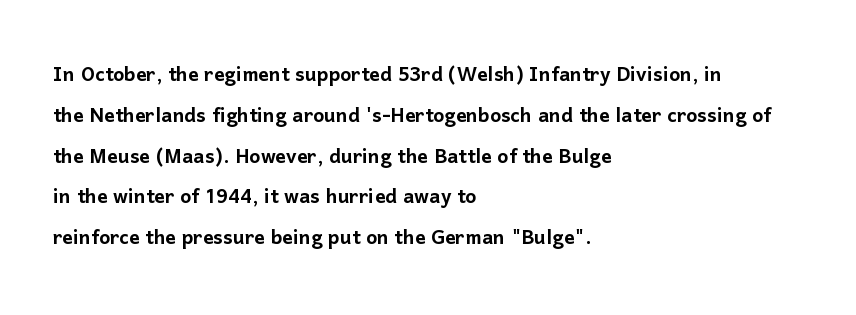
{"italic": "no", "underline": "no", "align": "left", "line_spacing": "normal", "line_spacing_ratio": 1.57, "letter_spacing": "normal", "letter_spacing_em": 0.0, "glyph_px": 26}
